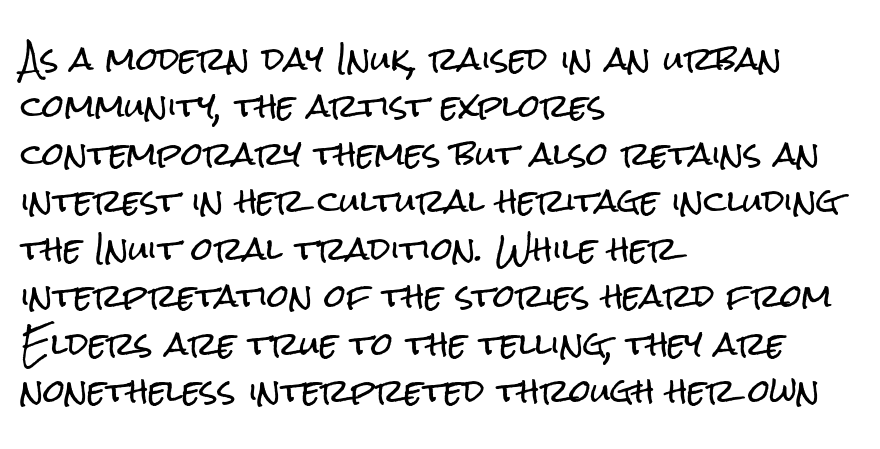
The image shows 31 px condensed sans-serif type, upright; set left-aligned, normal line spacing (1.53x), normal letter spacing, not underlined; low stroke contrast and a medium x-height.
